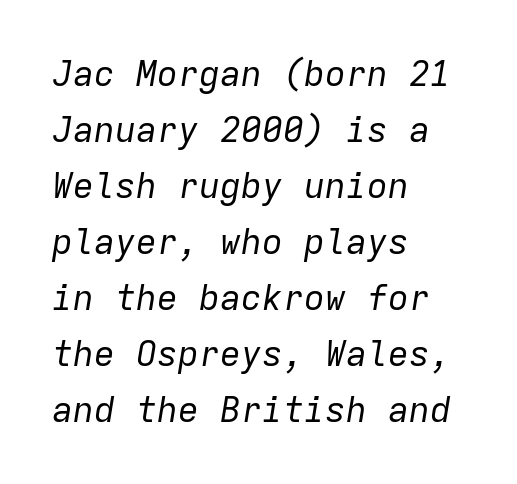
The letters march in equal steps, a hallmark of fixed-pitch type. Tall strokes in this sample are angled rather than plumb. Where is the straight margin? On the left. This reads as an unemphasized weight, regular at the heaviest. The baseline area is clear. Normally led — the rows are evenly, conventionally spaced.
